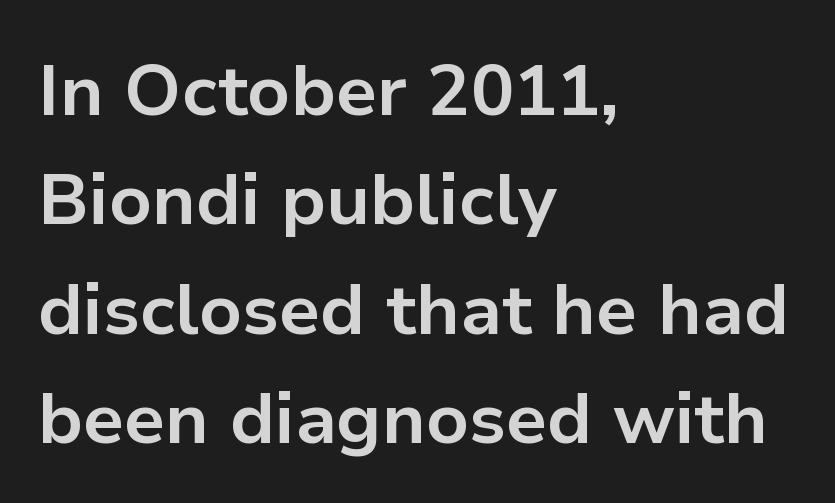
{"serif": "no", "italic": "no", "bold": "yes", "weight": "bold", "width": "normal", "stroke_contrast": "low", "x_height": "medium", "monospaced": "no", "underline": "no", "align": "left", "line_spacing": "normal", "line_spacing_ratio": 1.52, "letter_spacing": "normal", "letter_spacing_em": 0.0, "glyph_px": 72}
